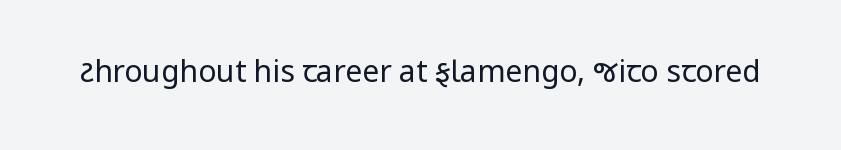
The image shows 30 px regular-weight sans-serif type, upright; set normal letter spacing, not underlined; low stroke contrast and a medium x-height.
